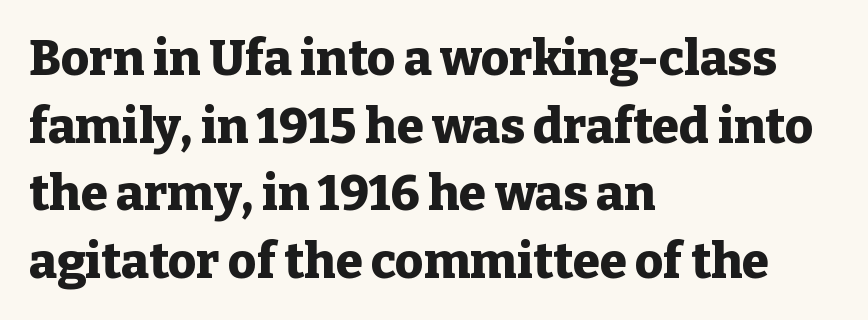
Is this a fixed-width face? No — the glyphs have proportional, varying widths. The type is set solid horizontally, with unmodified tracking. The passage shown is typeset with a serif family. How heavy is the stroke? Heavy — this is a bold.
